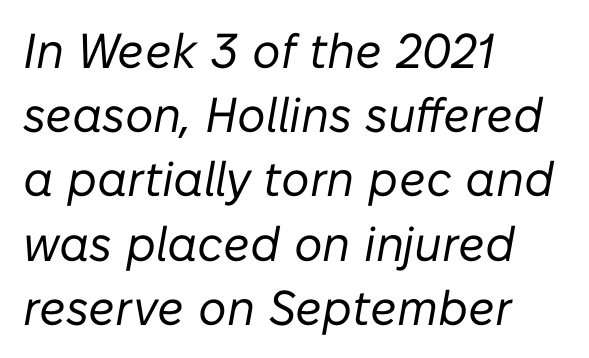
Q: Is the text bold? A: No.
Q: Is the text italic (slanted)? A: Yes, it leans right by about 10 degrees.
Q: Is the text underlined? A: No.
Q: How is the paragraph aligned? A: Left-aligned.
Q: Is the spacing between letters normal or unusually wide? A: Normal.
Q: Is the spacing between lines tight, normal or loose? A: Normal.
Q: Width (condensed, normal, or wide)? A: Normal.
Q: Stroke contrast? A: Low.
Q: x-height? A: Medium.
Q: Monospaced? A: No.
